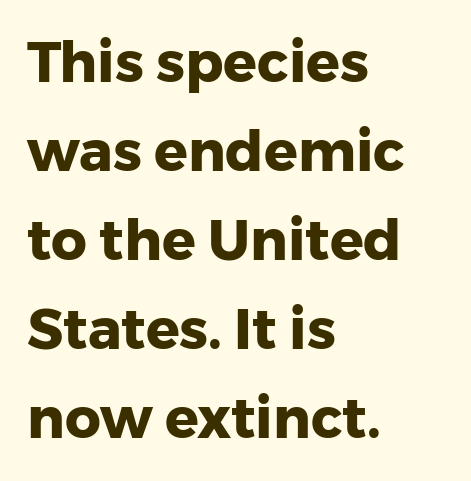
On the weight axis this lands at bold, roughly 700. If you measured baseline to baseline, you'd find a middling distance. The typesetter chose a ragged-right arrangement here. Lines of text with bare space underneath. This sample uses plain, unmodified letter spacing.
